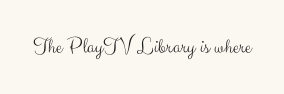
{"bold": "no", "underline": "no", "letter_spacing": "normal", "letter_spacing_em": 0.0, "glyph_px": 22}
